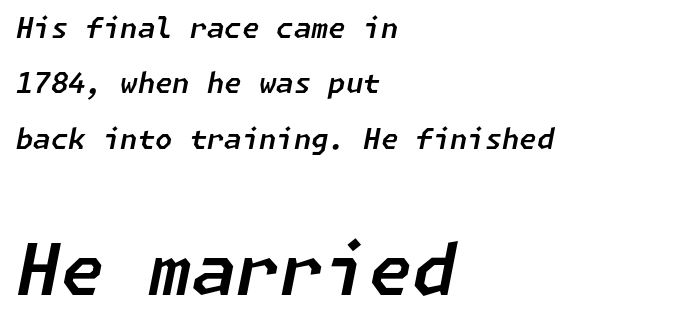
In terms of leading, this rendering errs on the spacious side. Caption: standard tracking, unaltered. Of the two passages, the one underneath uses the larger point size. Leftover space on each line is placed entirely after the last word.
